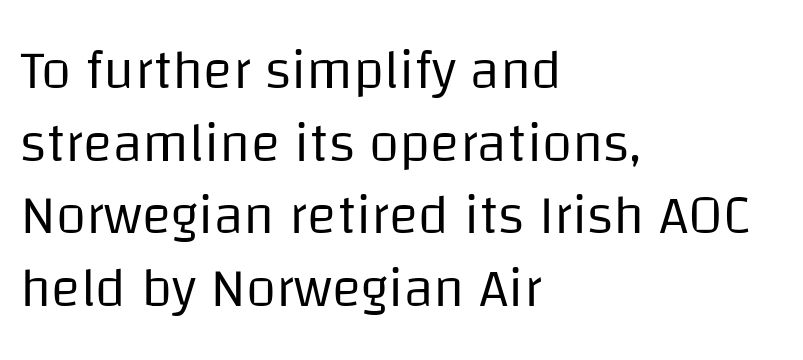
The image shows 55 px regular-weight sans-serif type, upright; set left-aligned, normal line spacing (1.32x), normal letter spacing, not underlined; low stroke contrast and a large x-height.
